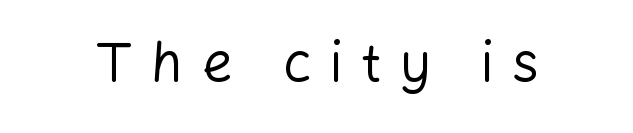
Q: Is the text bold? A: No.
Q: Is the text italic (slanted)? A: No, it is upright.
Q: Is the typeface a serif or a sans-serif typeface? A: Sans-serif.
Q: Is the text underlined? A: No.
Q: Is the spacing between letters normal or unusually wide? A: Unusually wide.
Q: Width (condensed, normal, or wide)? A: Normal.
Q: Stroke contrast? A: Low.
Q: x-height? A: Medium.
Q: Monospaced? A: No.
